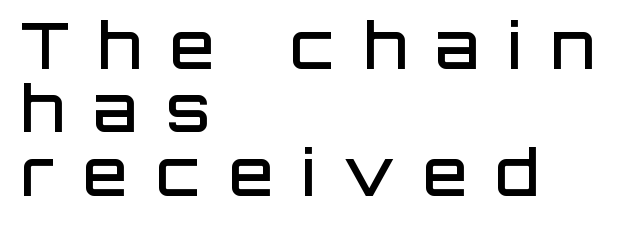
The image shows 64 px semibold sans-serif type, upright; set left-aligned, tight line spacing (0.99x), unusually wide letter spacing (+0.45 em), not underlined; low stroke contrast and a large x-height.
